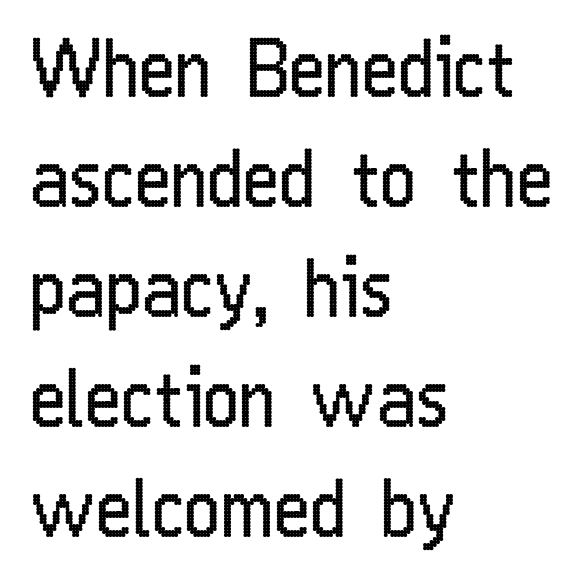
Q: Is the text bold? A: No.
Q: Is the text italic (slanted)? A: No, it is upright.
Q: Is the typeface a serif or a sans-serif typeface? A: Sans-serif.
Q: Is the text underlined? A: No.
Q: How is the paragraph aligned? A: Left-aligned.
Q: Is the spacing between letters normal or unusually wide? A: Normal.
Q: Is the spacing between lines tight, normal or loose? A: Normal.
Q: Width (condensed, normal, or wide)? A: Condensed.
Q: Stroke contrast? A: Low.
Q: x-height? A: Medium.
Q: Monospaced? A: No.
